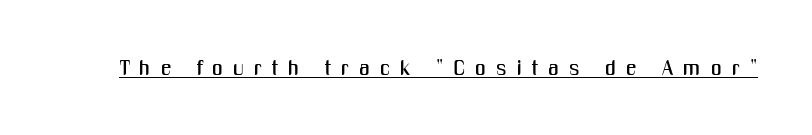
{"italic": "no", "underline": "yes", "letter_spacing": "wide", "letter_spacing_em": 0.48, "glyph_px": 21}
